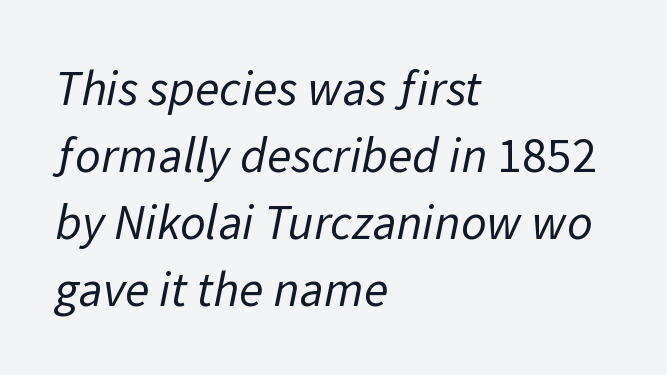
Words appear dense and cohesive because spacing is normal. Words float on clear page, feet unadorned. Caption: face not bold, strokes unweighted. Baseline-to-baseline distance is the conventional proportion of letter height. Is this a fixed-width face? No — the glyphs have proportional, varying widths.
